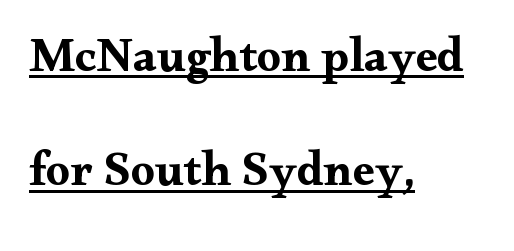
Line starts are locked; line ends wander. Varying glyph widths throughout — classic text-font behaviour. Horizontal bands of white between lines are thick stripes. The typeface chosen for these lines features serifs. A typographer would call this underscored text. Words appear dense and cohesive because spacing is normal.
